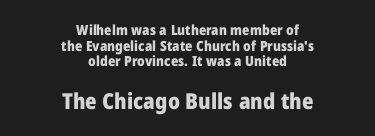
{"italic": "no", "bold": "yes", "underline": "no", "align": "center", "line_spacing": "tight", "line_spacing_ratio": 1.12, "letter_spacing": "normal", "letter_spacing_em": 0.0, "larger_block": "second", "size_ratio": 1.57, "glyph_px": 22}
